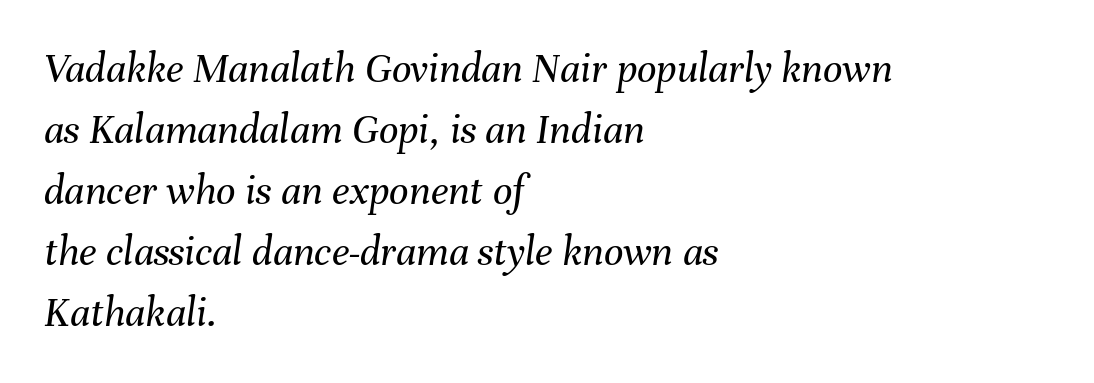
Q: Is the text bold? A: No.
Q: Is the text italic (slanted)? A: Yes, it leans right by about 8 degrees.
Q: Is the text underlined? A: No.
Q: How is the paragraph aligned? A: Left-aligned.
Q: Is the spacing between letters normal or unusually wide? A: Normal.
Q: Is the spacing between lines tight, normal or loose? A: Normal.
Q: Width (condensed, normal, or wide)? A: Normal.
Q: Stroke contrast? A: Medium.
Q: x-height? A: Medium.
Q: Monospaced? A: No.
